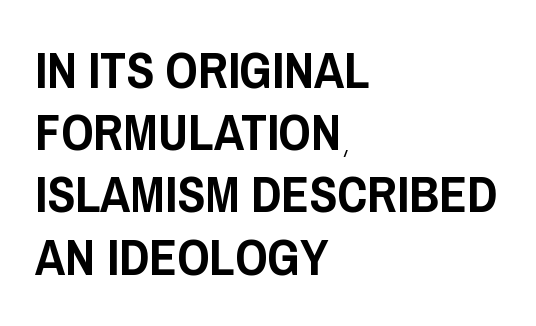
{"serif": "no", "italic": "no", "width": "condensed", "stroke_contrast": "low", "x_height": "large", "monospaced": "no", "underline": "no", "align": "left", "line_spacing_ratio": 1.22, "letter_spacing": "normal", "letter_spacing_em": 0.0, "glyph_px": 51}
